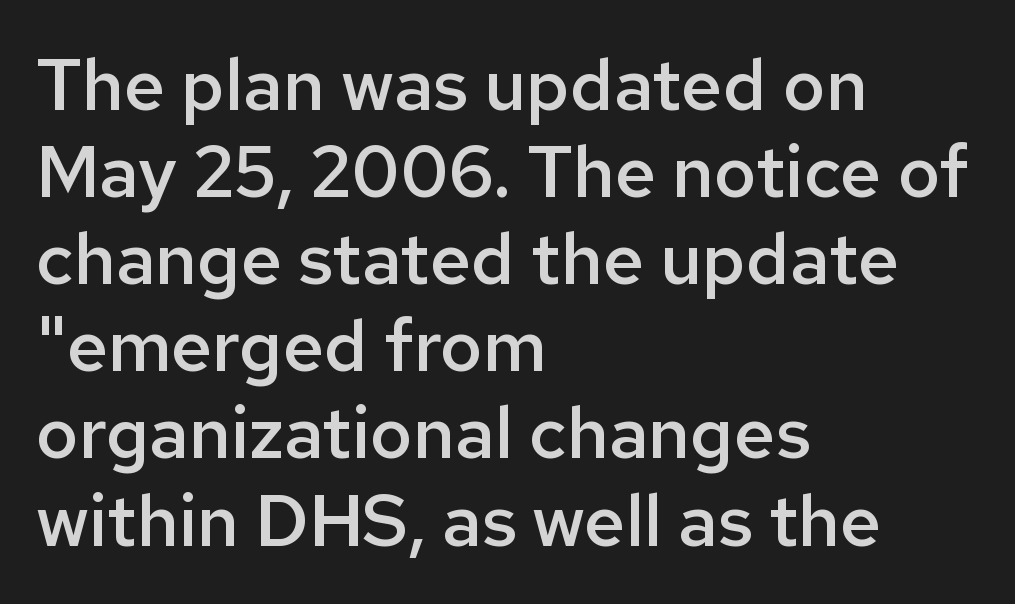
The image shows 72 px semibold sans-serif type, upright; set left-aligned, line spacing 1.21x, normal letter spacing, not underlined; low stroke contrast and a medium x-height.
